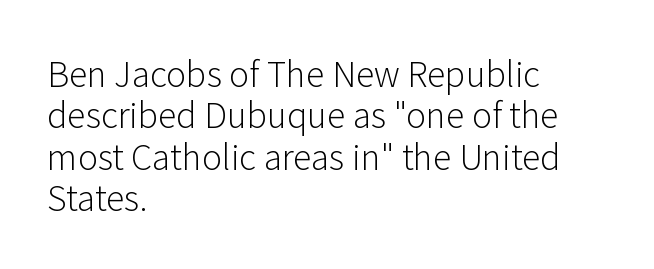
{"serif": "no", "italic": "no", "bold": "no", "weight": "light", "width": "normal", "stroke_contrast": "low", "x_height": "medium", "monospaced": "no", "underline": "no", "align": "left", "line_spacing_ratio": 1.22, "letter_spacing": "normal", "letter_spacing_em": 0.0, "glyph_px": 34}
